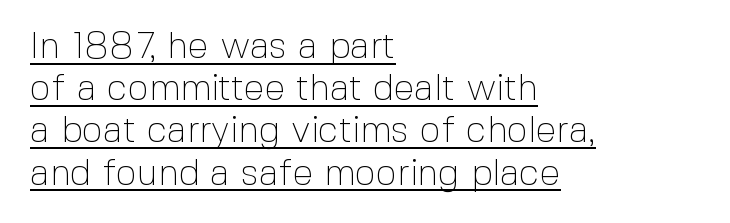
The image shows 37 px thin sans-serif type, upright; set left-aligned, tight line spacing (1.14x), normal letter spacing, underlined; a medium x-height.
